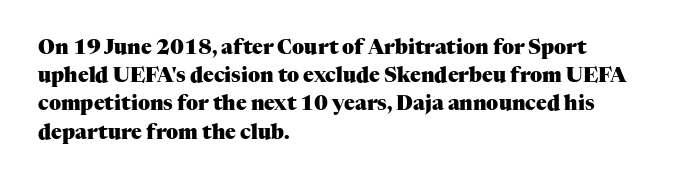
The image shows 20 px bold type, upright; set left-aligned, normal line spacing (1.41x), normal letter spacing, not underlined.
